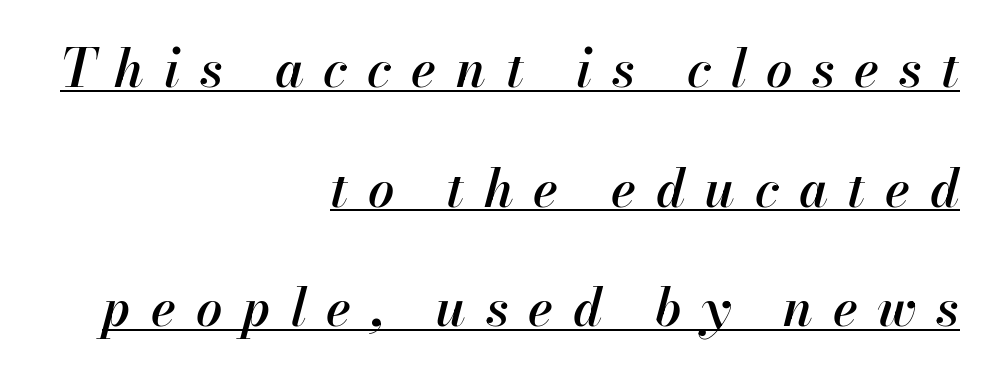
The image shows 52 px semibold type, italic (leaning right); set right-aligned, loose line spacing (2.3x), unusually wide letter spacing (+0.38 em), underlined; high stroke contrast and a small x-height.
